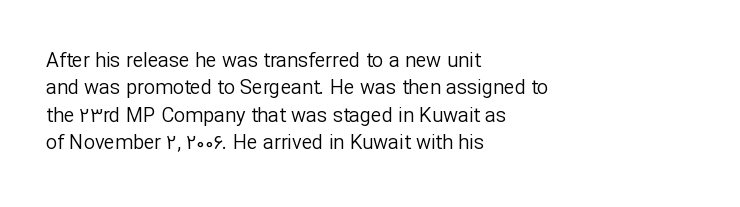
Q: Is the text bold? A: No.
Q: Is the text italic (slanted)? A: No, it is upright.
Q: Is the text underlined? A: No.
Q: How is the paragraph aligned? A: Left-aligned.
Q: Is the spacing between letters normal or unusually wide? A: Normal.
Q: Is the spacing between lines tight, normal or loose? A: Normal.
